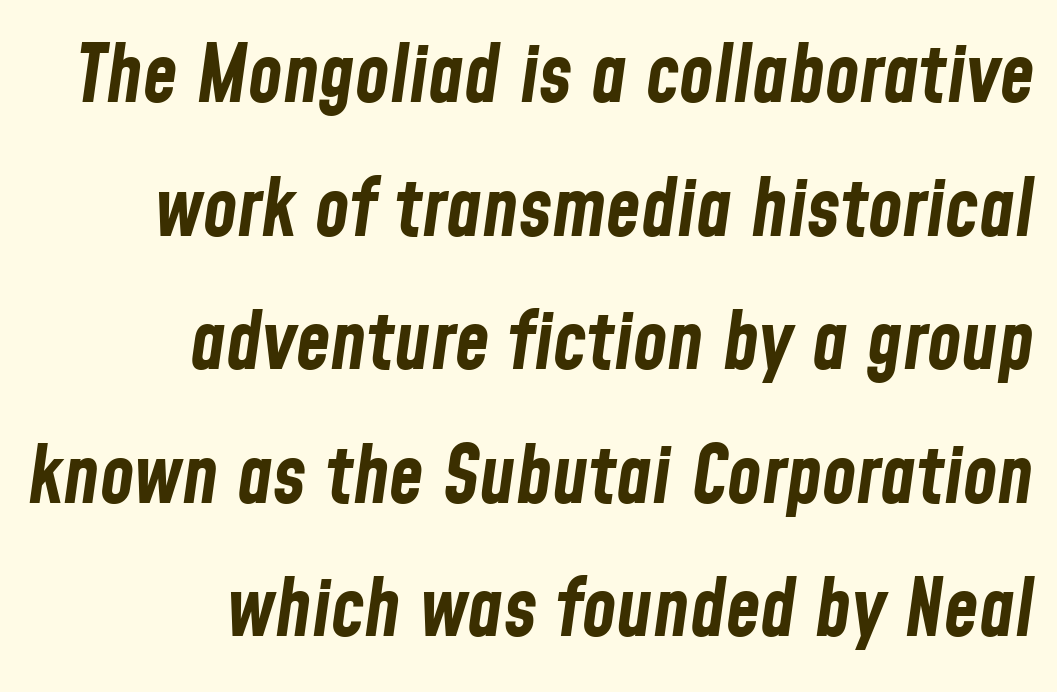
{"italic": "yes", "lean": "right", "slant_degrees": 8, "bold": "yes", "weight": "bold", "width": "condensed", "stroke_contrast": "low", "x_height": "medium", "monospaced": "no", "underline": "no", "align": "right", "line_spacing": "normal", "line_spacing_ratio": 1.69, "letter_spacing": "normal", "letter_spacing_em": 0.0, "glyph_px": 79}
